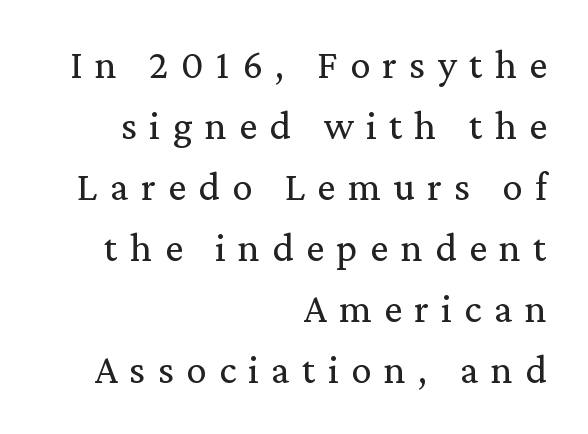
Q: Is the text bold? A: No.
Q: Is the text italic (slanted)? A: No, it is upright.
Q: Is the typeface a serif or a sans-serif typeface? A: Serif.
Q: Is the text underlined? A: No.
Q: How is the paragraph aligned? A: Right-aligned.
Q: Is the spacing between letters normal or unusually wide? A: Unusually wide.
Q: Is the spacing between lines tight, normal or loose? A: Normal.
Q: Width (condensed, normal, or wide)? A: Normal.
Q: Stroke contrast? A: Medium.
Q: x-height? A: Medium.
Q: Monospaced? A: No.
